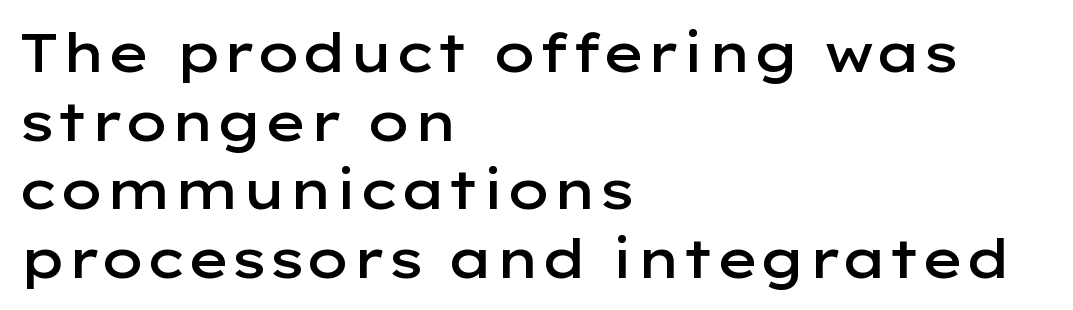
Q: Is the text bold? A: Semi-bold.
Q: Is the text italic (slanted)? A: No, it is upright.
Q: Is the typeface a serif or a sans-serif typeface? A: Sans-serif.
Q: Is the text underlined? A: No.
Q: How is the paragraph aligned? A: Left-aligned.
Q: Is the spacing between letters normal or unusually wide? A: Normal.
Q: Is the spacing between lines tight, normal or loose? A: Normal.
Q: Width (condensed, normal, or wide)? A: Wide.
Q: Stroke contrast? A: Low.
Q: x-height? A: Medium.
Q: Monospaced? A: No.
